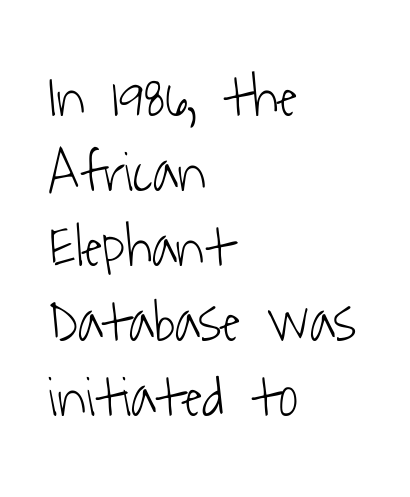
{"serif": "no", "bold": "no", "weight": "light", "width": "condensed", "stroke_contrast": "low", "x_height": "medium", "monospaced": "no", "underline": "no", "align": "left", "line_spacing": "normal", "line_spacing_ratio": 1.27, "letter_spacing": "normal", "letter_spacing_em": 0.0, "glyph_px": 59}
